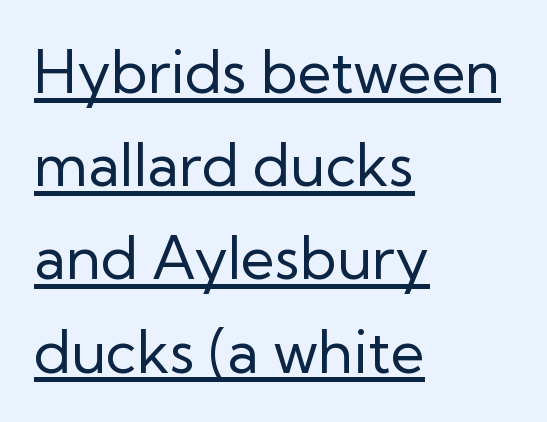
Caption: face not bold, strokes unweighted. Look at the tracking — it's just the regular setting, nothing added. These lines are rendered in a variable-pitch font. The text was rendered using a sans face with plain stroke endings. This sample keeps an unexceptional amount of space between lines. When letters stand straight like this, we call the style roman or upright.
